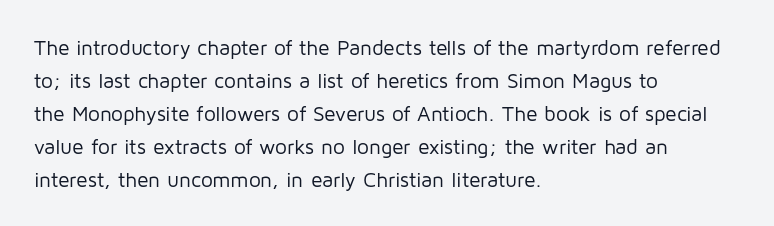
Q: Is the text bold? A: No.
Q: Is the text italic (slanted)? A: No, it is upright.
Q: Is the text underlined? A: No.
Q: How is the paragraph aligned? A: Left-aligned.
Q: Is the spacing between letters normal or unusually wide? A: Normal.
Q: Is the spacing between lines tight, normal or loose? A: Normal.
